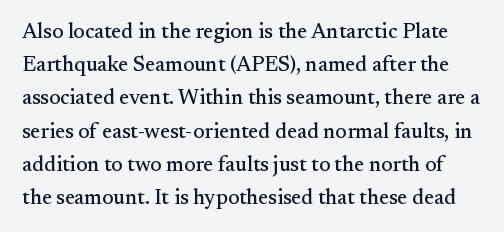
{"italic": "no", "underline": "no", "line_spacing": "normal", "line_spacing_ratio": 1.58, "letter_spacing": "normal", "letter_spacing_em": 0.0, "glyph_px": 21}
